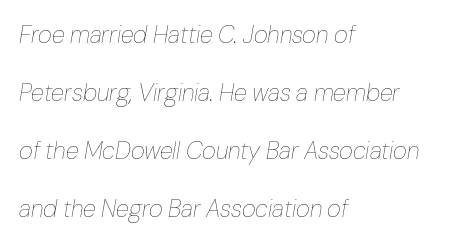
The image shows 24 px text type, italic (leaning right); set left-aligned, loose line spacing (2.41x), normal letter spacing, not underlined.
